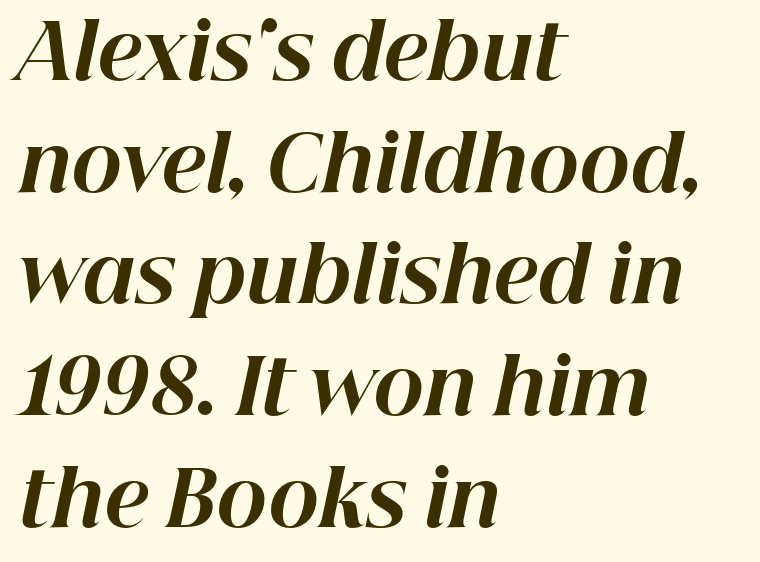
Q: Is the text bold? A: Yes.
Q: Is the text italic (slanted)? A: Yes, it leans right by about 12 degrees.
Q: Is the text underlined? A: No.
Q: How is the paragraph aligned? A: Left-aligned.
Q: Is the spacing between letters normal or unusually wide? A: Normal.
Q: Is the spacing between lines tight, normal or loose? A: Normal.
Q: Width (condensed, normal, or wide)? A: Normal.
Q: Stroke contrast? A: High.
Q: x-height? A: Medium.
Q: Monospaced? A: No.
